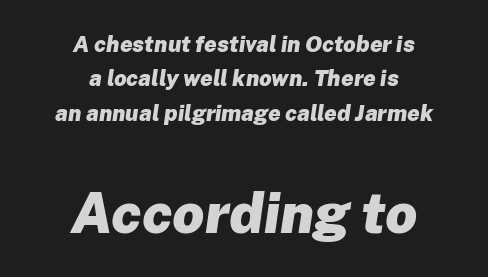
Evenly set lines give the paragraph a standard silhouette. Type size steps up from the first block to the second. Characters are canted at an angle relative to the baseline's perpendicular. These lines stack symmetrically, like a column narrowing and widening about its center. On the weight axis this lands at bold, roughly 700. Just letters on the line, the space beneath them empty.
